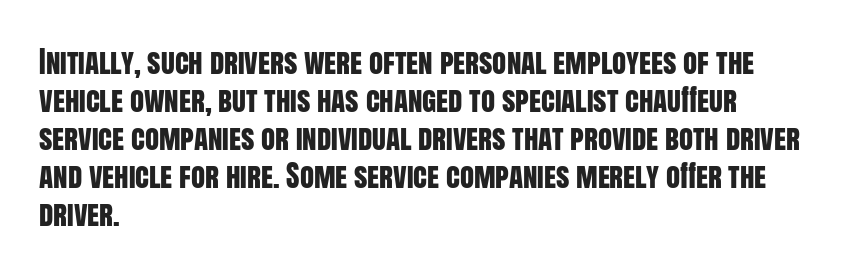
Q: Is the text italic (slanted)? A: No, it is upright.
Q: Is the typeface a serif or a sans-serif typeface? A: Sans-serif.
Q: Is the text underlined? A: No.
Q: How is the paragraph aligned? A: Left-aligned.
Q: Is the spacing between letters normal or unusually wide? A: Normal.
Q: Is the spacing between lines tight, normal or loose? A: Normal.
Q: Width (condensed, normal, or wide)? A: Condensed.
Q: Stroke contrast? A: Low.
Q: x-height? A: Large.
Q: Monospaced? A: No.
